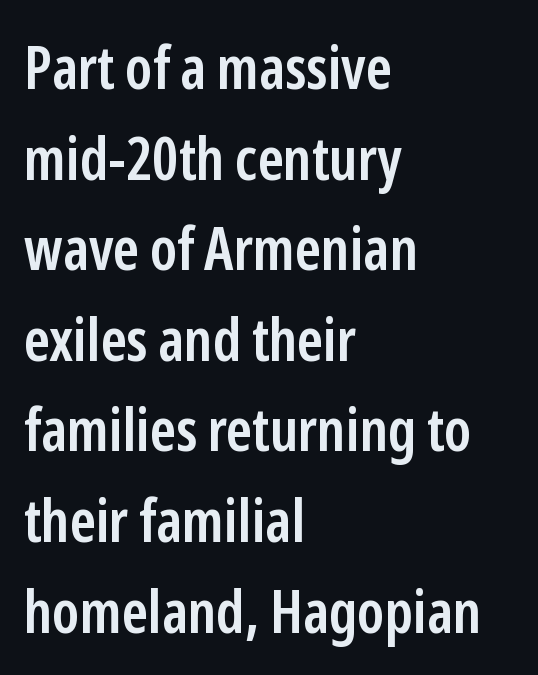
{"serif": "no", "italic": "no", "bold": "semi", "weight": "semibold", "width": "condensed", "stroke_contrast": "low", "x_height": "medium", "monospaced": "no", "underline": "no", "align": "left", "line_spacing": "normal", "line_spacing_ratio": 1.51, "letter_spacing": "normal", "letter_spacing_em": 0.0, "glyph_px": 60}
